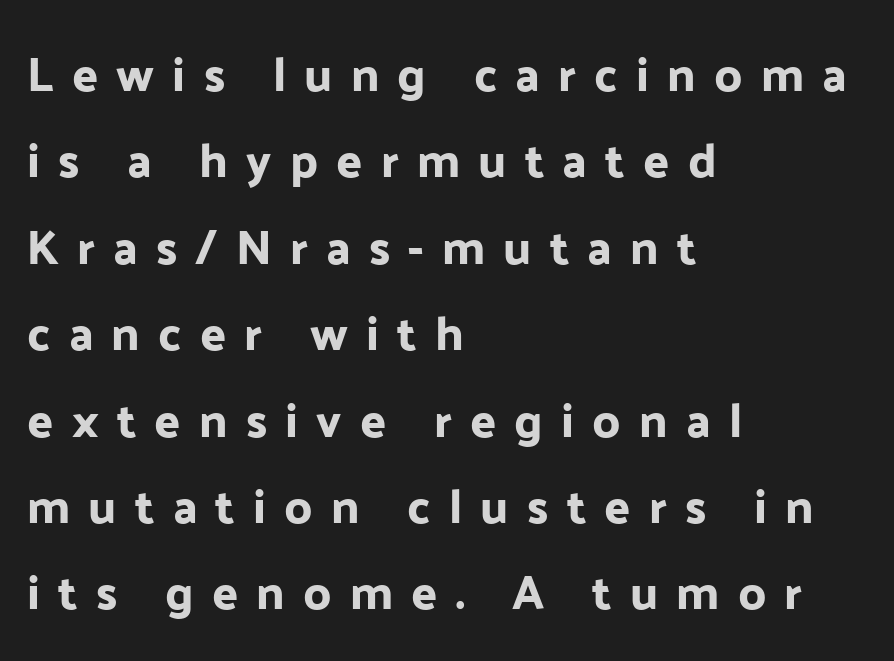
{"serif": "no", "italic": "no", "width": "normal", "stroke_contrast": "low", "x_height": "medium", "monospaced": "no", "underline": "no", "align": "left", "line_spacing_ratio": 1.8, "letter_spacing": "wide", "letter_spacing_em": 0.38, "glyph_px": 48}
